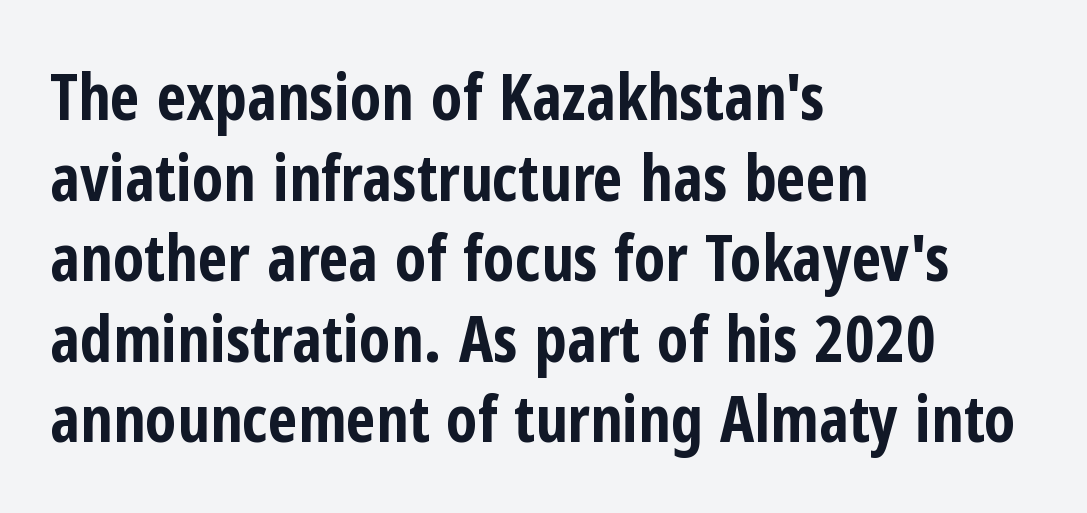
Q: Is the text bold? A: Yes.
Q: Is the text italic (slanted)? A: No, it is upright.
Q: Is the typeface a serif or a sans-serif typeface? A: Sans-serif.
Q: Is the text underlined? A: No.
Q: How is the paragraph aligned? A: Left-aligned.
Q: Is the spacing between letters normal or unusually wide? A: Normal.
Q: Width (condensed, normal, or wide)? A: Condensed.
Q: Stroke contrast? A: Low.
Q: x-height? A: Medium.
Q: Monospaced? A: No.
